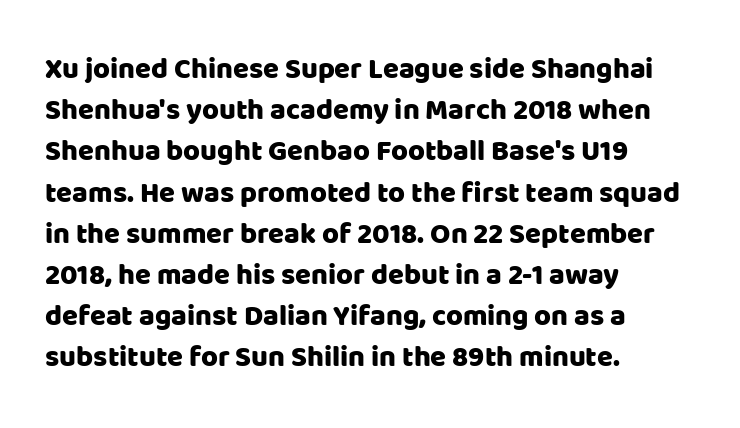
{"serif": "no", "italic": "no", "width": "normal", "stroke_contrast": "low", "x_height": "large", "monospaced": "no", "underline": "no", "align": "left", "line_spacing": "normal", "line_spacing_ratio": 1.42, "letter_spacing": "normal", "letter_spacing_em": 0.0, "glyph_px": 29}
